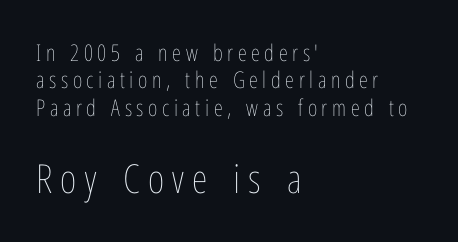
{"italic": "no", "bold": "no", "weight": "thin", "width": "condensed", "stroke_contrast": "low", "x_height": "medium", "monospaced": "no", "underline": "no", "align": "left", "line_spacing_ratio": 1.19, "letter_spacing": "wide", "letter_spacing_em": 0.2, "larger_block": "second", "size_ratio": 1.74, "glyph_px": 40}
